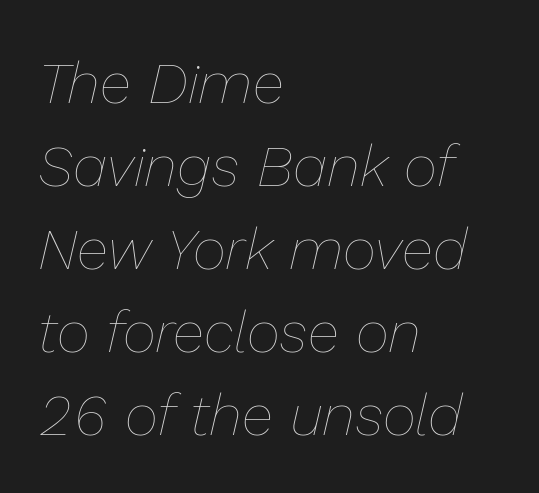
Standard letterfit; no display-style spreading of the glyphs. Honestly, there is no underline to notice here at all. Stems and bowls with no extra thickness — not bold. An italicized treatment has been applied to the whole sample. Varying glyph widths throughout — classic text-font behaviour.
